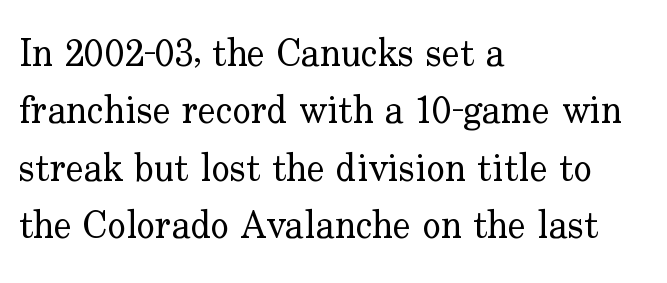
Q: Is the text bold? A: No.
Q: Is the text italic (slanted)? A: No, it is upright.
Q: Is the typeface a serif or a sans-serif typeface? A: Serif.
Q: Is the text underlined? A: No.
Q: How is the paragraph aligned? A: Left-aligned.
Q: Is the spacing between letters normal or unusually wide? A: Normal.
Q: Is the spacing between lines tight, normal or loose? A: Normal.
Q: Width (condensed, normal, or wide)? A: Normal.
Q: Stroke contrast? A: Low.
Q: x-height? A: Small.
Q: Monospaced? A: No.
